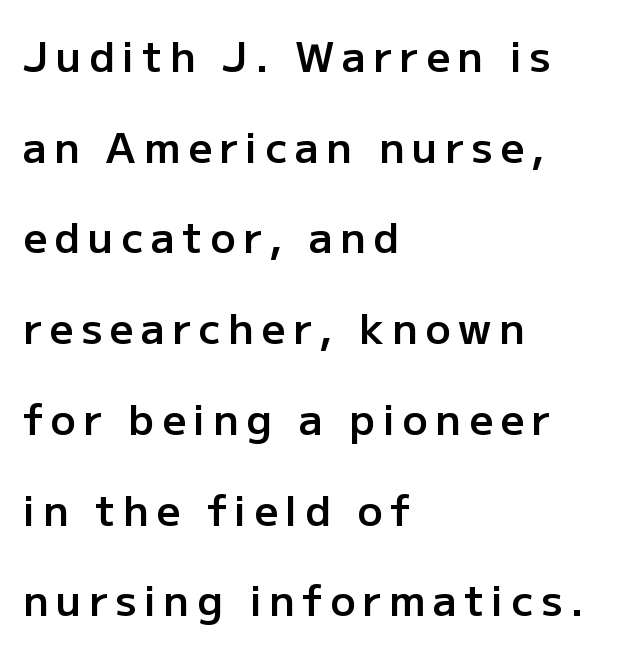
The image shows 42 px semibold sans-serif type, upright; set left-aligned, loose line spacing (2.16x), not underlined; low stroke contrast and a medium x-height.
